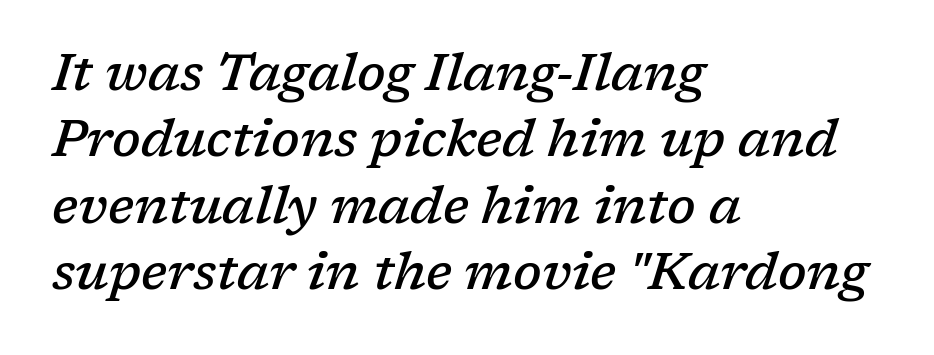
Is this a sans? No — the strokes have serifs. The words here are not underlined. The tracking reads as untouched default to a designer's eye. Does the leading feel generous? No, just average. Spacing verdict: proportional, widths tailored to each character. Compared with ordinary roman type, these characters are visibly tilted.
